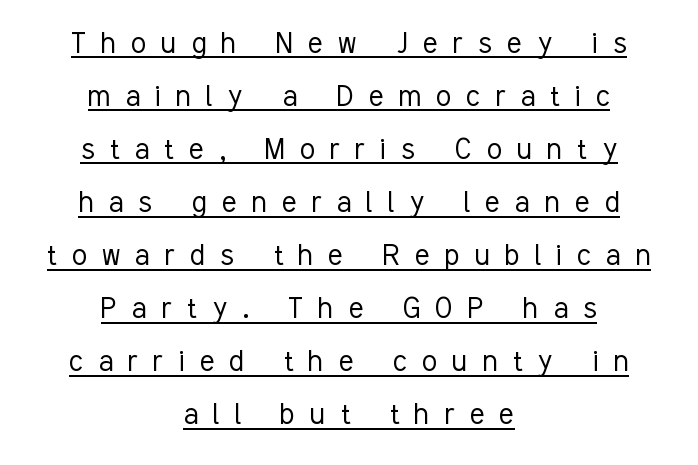
{"serif": "no", "italic": "no", "bold": "no", "weight": "light", "width": "condensed", "stroke_contrast": "low", "x_height": "medium", "monospaced": "no", "underline": "yes", "align": "center", "line_spacing": "normal", "line_spacing_ratio": 1.56, "letter_spacing": "wide", "letter_spacing_em": 0.45, "glyph_px": 34}
